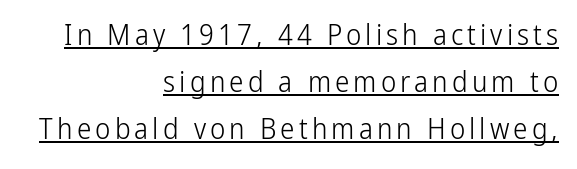
The image shows 29 px light, condensed sans-serif type, upright; set right-aligned, normal line spacing (1.62x), underlined; low stroke contrast and a medium x-height.
